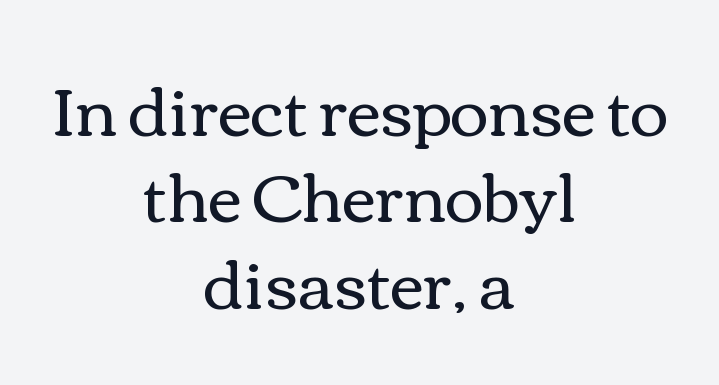
{"italic": "no", "bold": "no", "weight": "regular", "width": "wide", "stroke_contrast": "medium", "x_height": "medium", "monospaced": "no", "underline": "no", "align": "center", "line_spacing": "normal", "line_spacing_ratio": 1.31, "letter_spacing": "normal", "letter_spacing_em": 0.0, "glyph_px": 66}
